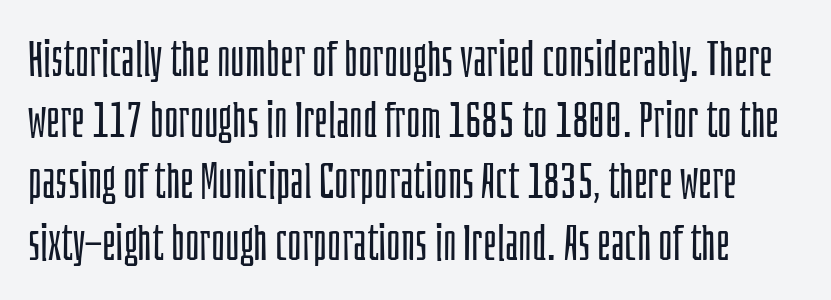
{"serif": "no", "italic": "no", "bold": "no", "weight": "light", "width": "condensed", "stroke_contrast": "low", "x_height": "large", "monospaced": "no", "underline": "no", "line_spacing": "normal", "line_spacing_ratio": 1.25, "letter_spacing": "normal", "letter_spacing_em": 0.0, "glyph_px": 49}
